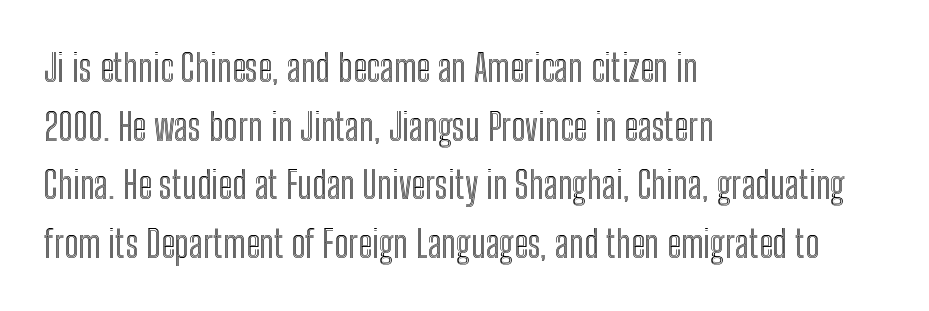
The image shows 38 px condensed type, upright; set left-aligned, normal line spacing (1.54x), normal letter spacing, not underlined; a medium x-height.
